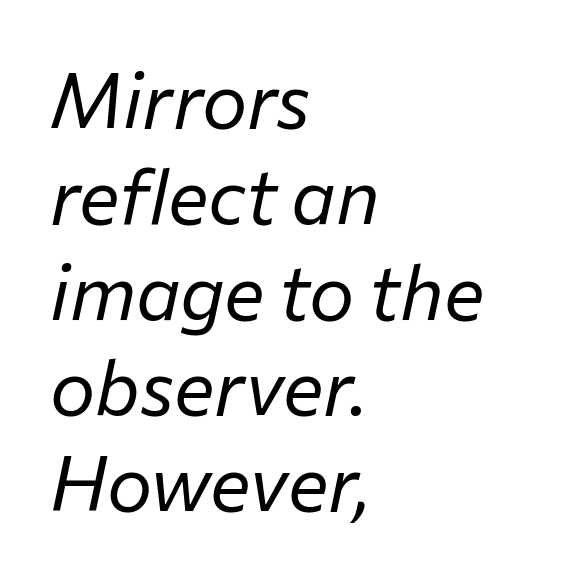
Beneath every word, the page is bare. Here the designer chose a conventional face with non-uniform glyph widths. This sample is left-justified, so line endings fall wherever the words run out. These glyphs show unthickened strokes, regular width or finer. Reading down the column, the eye jumps a familiar distance to each next line.
